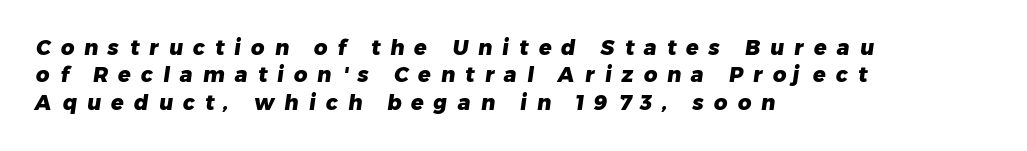
{"bold": "yes", "underline": "no", "align": "left", "line_spacing": "normal", "line_spacing_ratio": 1.3, "letter_spacing": "wide", "letter_spacing_em": 0.48, "glyph_px": 21}
